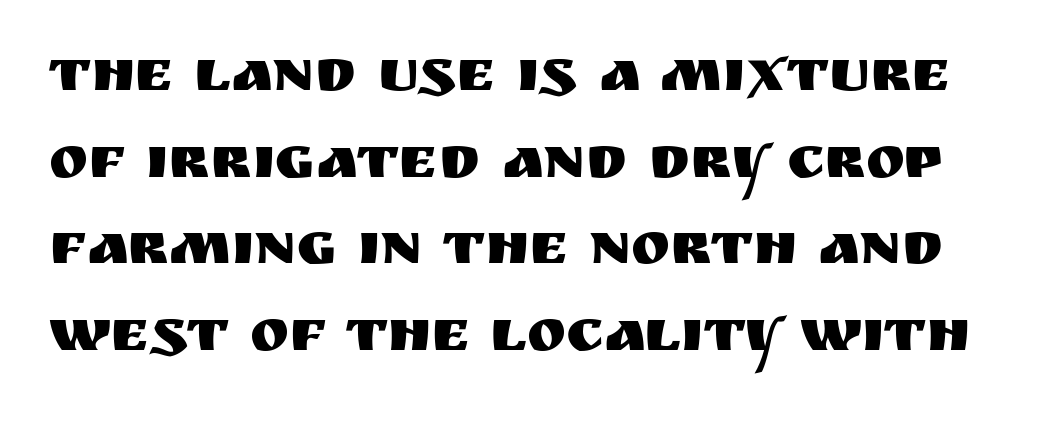
{"serif": "no", "italic": "no", "width": "normal", "stroke_contrast": "medium", "x_height": "large", "monospaced": "no", "underline": "no", "line_spacing": "normal", "line_spacing_ratio": 1.47, "letter_spacing": "normal", "letter_spacing_em": 0.0, "glyph_px": 59}
